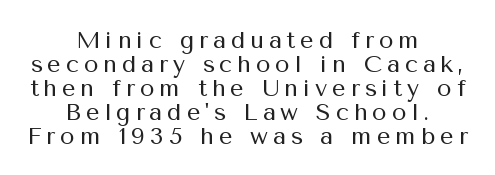
Very little white space separates one row of letters from the next. Posture: upright roman. The passage shown is not bold in any degree. Spacing between characters has been opened up far beyond the box default. Rule under the text: the space is simply empty.
